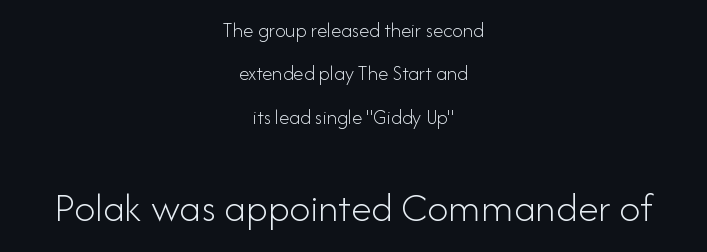
{"serif": "no", "italic": "no", "bold": "no", "weight": "light", "width": "normal", "stroke_contrast": "low", "x_height": "small", "monospaced": "no", "underline": "no", "align": "center", "line_spacing": "loose", "line_spacing_ratio": 2.06, "letter_spacing": "normal", "letter_spacing_em": 0.0, "larger_block": "second", "size_ratio": 2.0, "glyph_px": 42}
